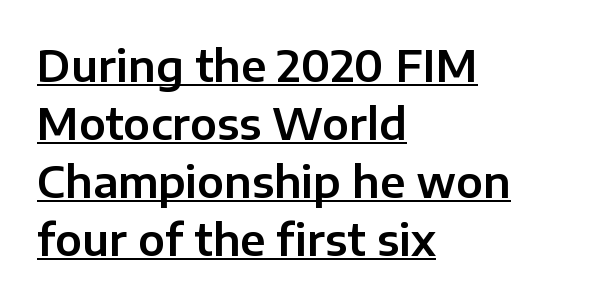
Q: Is the text italic (slanted)? A: No, it is upright.
Q: Is the typeface a serif or a sans-serif typeface? A: Sans-serif.
Q: Is the text underlined? A: Yes.
Q: How is the paragraph aligned? A: Left-aligned.
Q: Is the spacing between letters normal or unusually wide? A: Normal.
Q: Is the spacing between lines tight, normal or loose? A: Normal.
Q: Width (condensed, normal, or wide)? A: Normal.
Q: Stroke contrast? A: Low.
Q: x-height? A: Medium.
Q: Monospaced? A: No.
